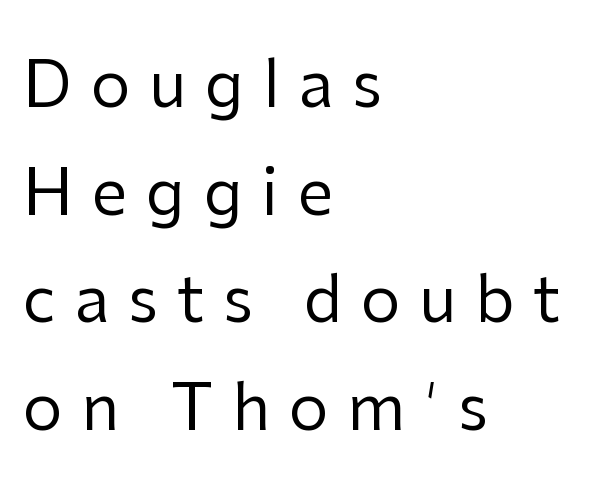
Note: no serifs on the glyphs. The words here are not underlined. Think of a printed novel: that variable character pitch is what you see here. Heft: none added — not bold. There is plenty of visible air inserted between adjacent glyphs.
